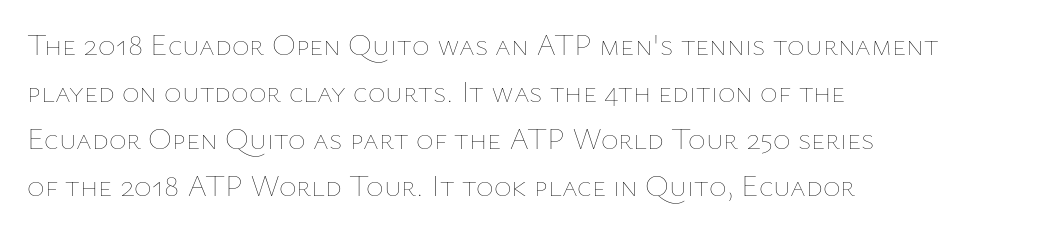
The typesetting does not lean heavy: it is not bold. Spacing verdict: proportional, widths tailored to each character. Italic? Not at all — the glyphs are vertical. These lines are set flush left with a ragged right edge. Students, observe: this is what conventionally led text looks like. Look at the tracking — it's just the regular setting, nothing added.
